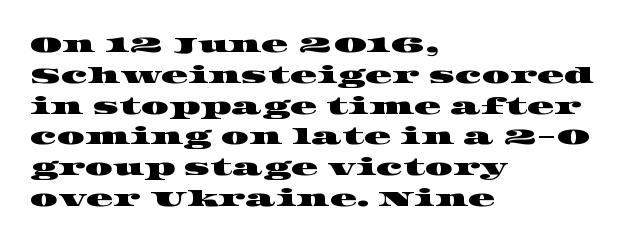
The image shows 22 px text type; set left-aligned, normal line spacing (1.4x), normal letter spacing, not underlined.
